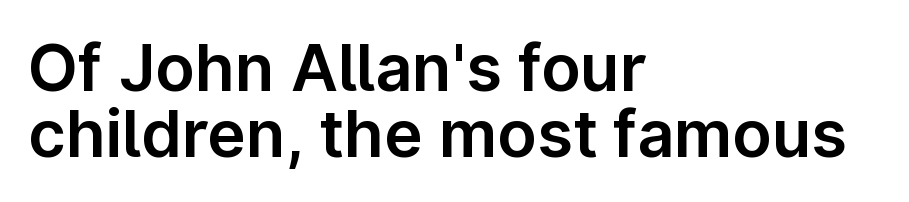
{"serif": "no", "italic": "no", "width": "normal", "stroke_contrast": "low", "x_height": "medium", "monospaced": "no", "underline": "no", "align": "left", "line_spacing": "tight", "line_spacing_ratio": 1.02, "letter_spacing": "normal", "letter_spacing_em": 0.0, "glyph_px": 65}
